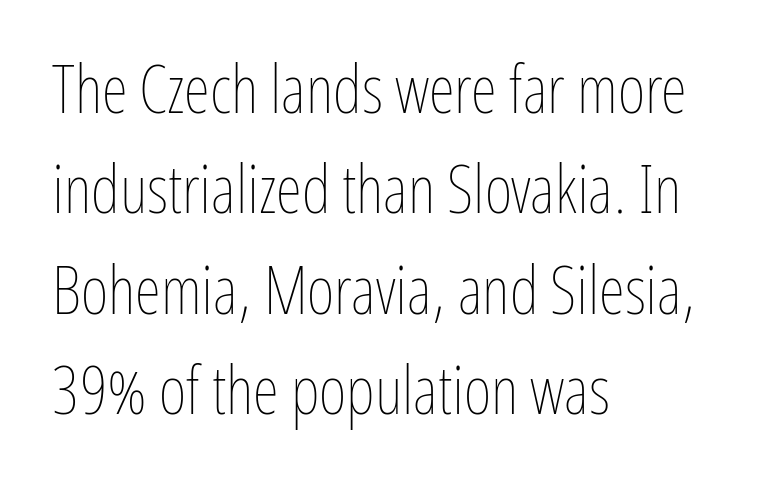
The passage shown is typed in a proportional face where columns would drift. Designer's note — italics off, roman on. Interline gaps are of average width in this sample. A typesetter would call this zero additional tracking. Check the space under the baseline: it is left empty.
